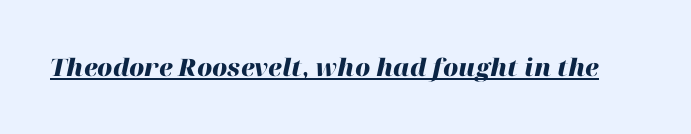
The image shows 24 px bold type, italic (leaning right); set normal letter spacing, underlined.
